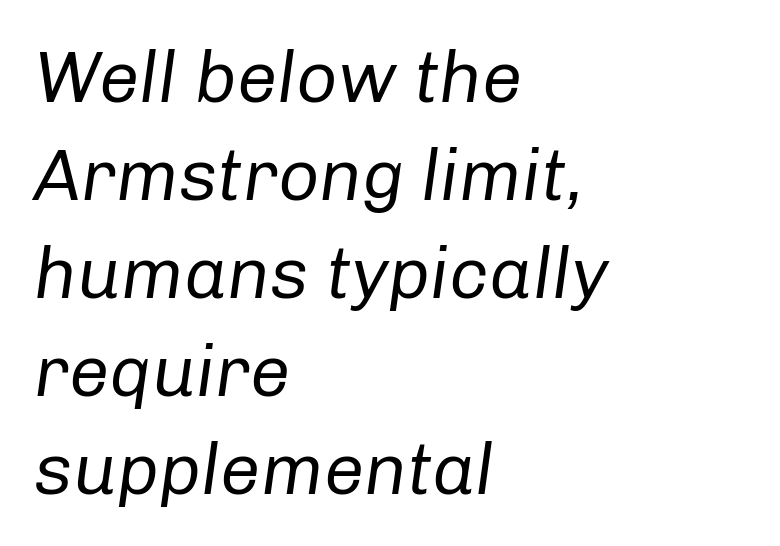
The image shows 72 px regular-weight type, italic (leaning right); set left-aligned, normal line spacing (1.36x), normal letter spacing, not underlined; low stroke contrast and a medium x-height.
